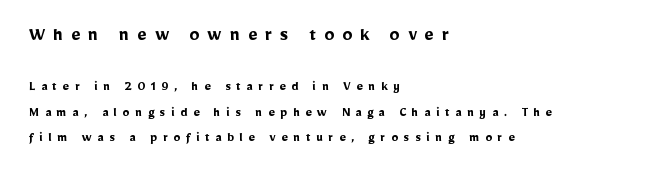
{"italic": "no", "bold": "yes", "underline": "no", "align": "left", "line_spacing_ratio": 1.84, "letter_spacing": "wide", "letter_spacing_em": 0.4, "larger_block": "first", "size_ratio": 1.43, "glyph_px": 20}
